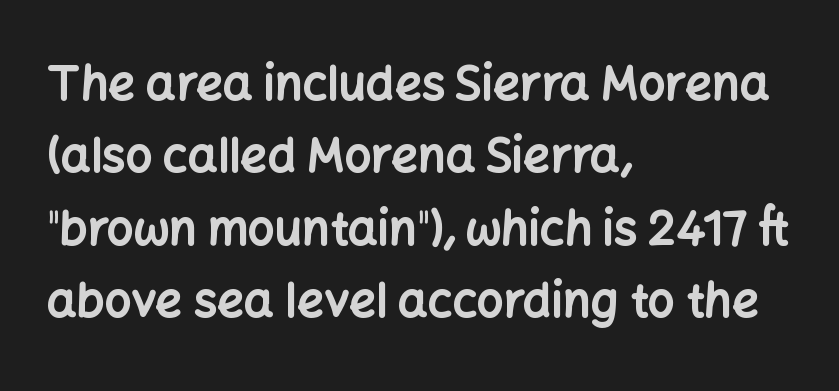
The image shows 47 px bold sans-serif type, upright; set left-aligned, normal line spacing (1.54x), normal letter spacing, not underlined; low stroke contrast and a medium x-height.
